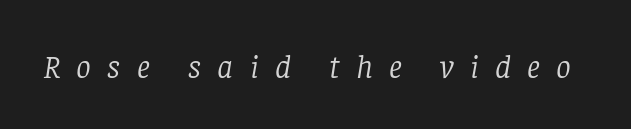
{"serif": "yes", "italic": "yes", "lean": "right", "slant_degrees": 8, "bold": "no", "weight": "light", "width": "normal", "stroke_contrast": "low", "x_height": "large", "monospaced": "no", "underline": "no", "letter_spacing": "wide", "letter_spacing_em": 0.49, "glyph_px": 33}
